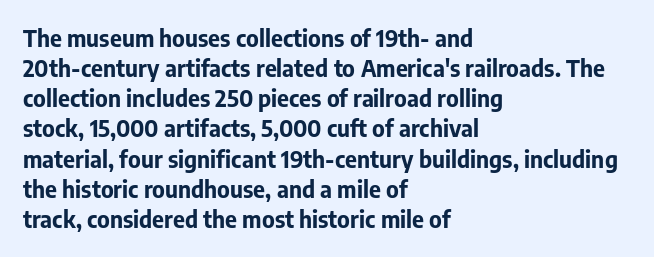
{"italic": "no", "bold": "yes", "underline": "no", "align": "left", "line_spacing": "normal", "line_spacing_ratio": 1.31, "letter_spacing": "normal", "letter_spacing_em": 0.0, "glyph_px": 23}
